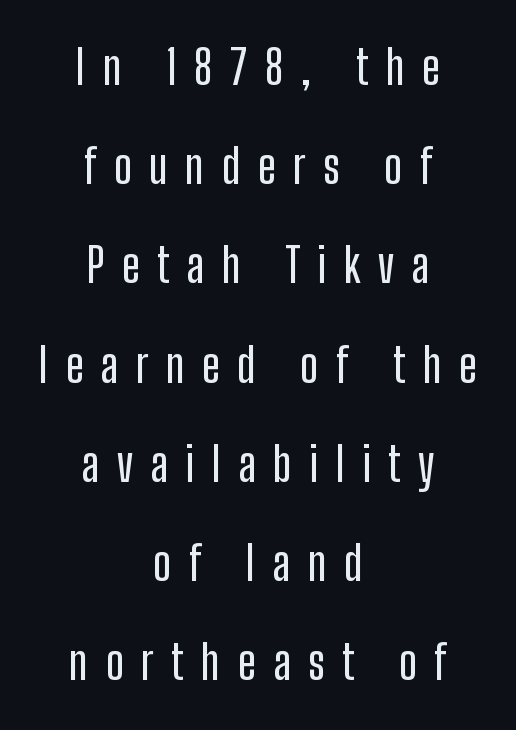
Q: Is the text italic (slanted)? A: No, it is upright.
Q: Is the typeface a serif or a sans-serif typeface? A: Sans-serif.
Q: Is the text underlined? A: No.
Q: How is the paragraph aligned? A: Centered.
Q: Is the spacing between letters normal or unusually wide? A: Unusually wide.
Q: Is the spacing between lines tight, normal or loose? A: Loose.
Q: Width (condensed, normal, or wide)? A: Condensed.
Q: Stroke contrast? A: Low.
Q: x-height? A: Medium.
Q: Monospaced? A: No.
